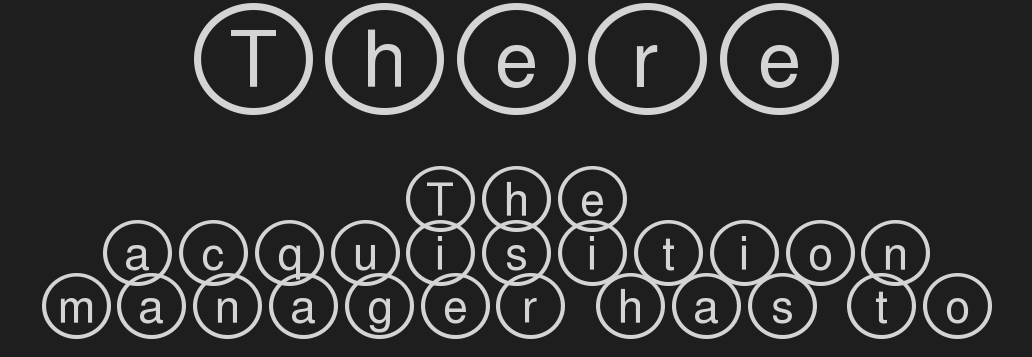
The image shows 78 px wide type, upright; set centered, line spacing 1.19x, not underlined; the first (top) block is 1.73x larger; a large x-height.
